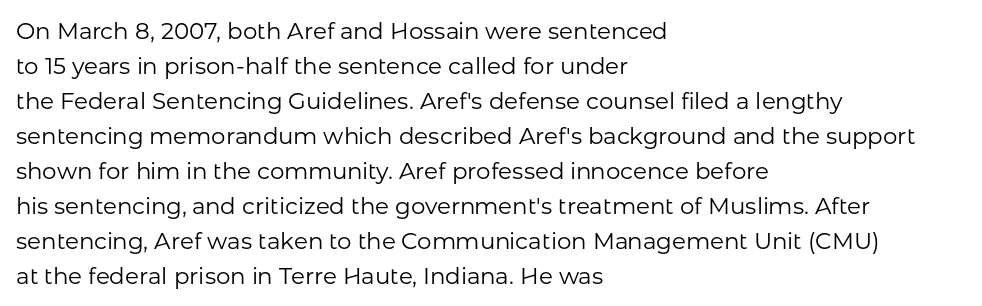
Weight: not bold — regular or lighter. The typesetter chose a ragged-right arrangement here. Each new line begins a customary step beneath the previous one. You could call the tracking neutral — neither tight nor loose. Only glyphs here, with clear space below each row. You can tell it's not italic because the verticals are truly vertical.
